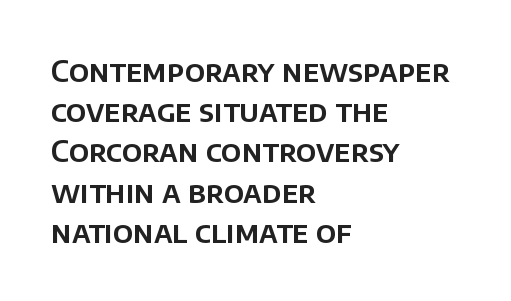
The image shows 30 px sans-serif type, upright; set left-aligned, normal line spacing (1.34x), normal letter spacing, not underlined; low stroke contrast and a large x-height.
